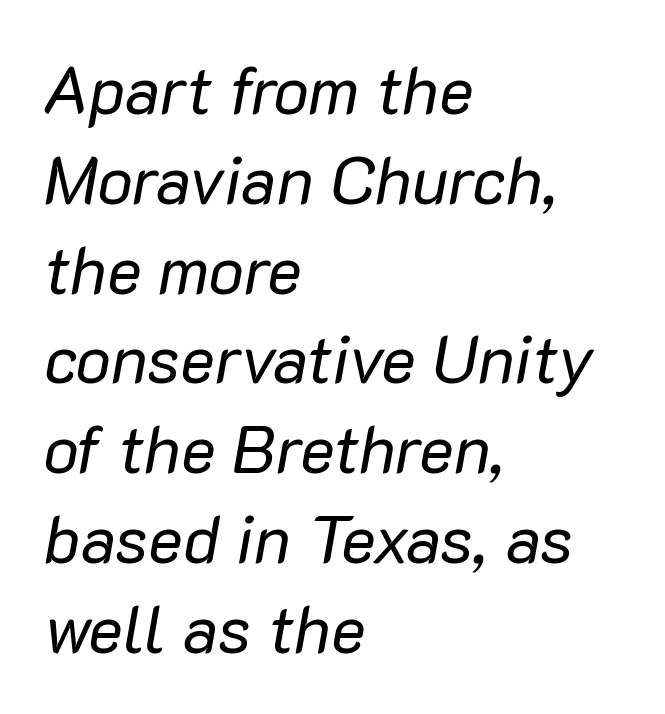
The image shows 66 px regular-weight type, italic (leaning right); set left-aligned, normal line spacing (1.36x), normal letter spacing, not underlined; low stroke contrast and a medium x-height.
